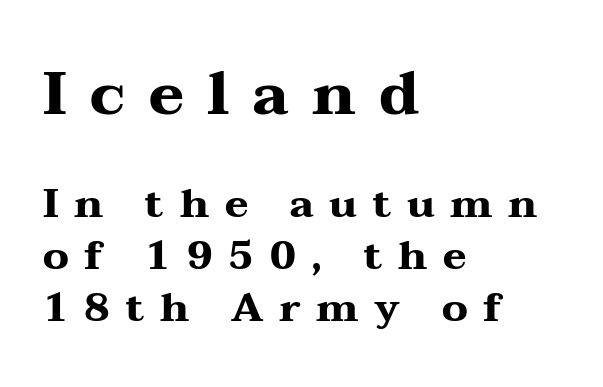
Q: Is the text bold? A: Yes.
Q: Is the text italic (slanted)? A: No, it is upright.
Q: Is the typeface a serif or a sans-serif typeface? A: Serif.
Q: Is the text underlined? A: No.
Q: How is the paragraph aligned? A: Left-aligned.
Q: Is the spacing between letters normal or unusually wide? A: Unusually wide.
Q: Is the spacing between lines tight, normal or loose? A: Normal.
Q: Which block of text is set in a larger size, the first (top) or the second (bottom)? A: The first (top) one.
Q: Width (condensed, normal, or wide)? A: Wide.
Q: Stroke contrast? A: Medium.
Q: x-height? A: Medium.
Q: Monospaced? A: No.
